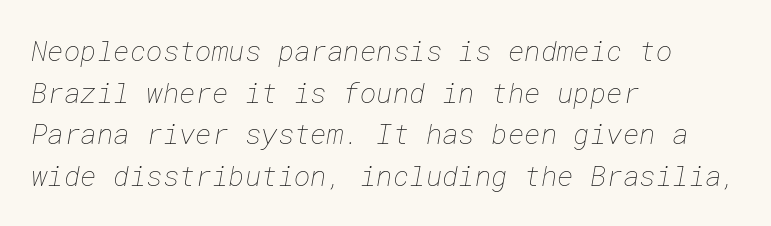
The baseline area is clear. The text block is weighted toward the left margin, trailing off unevenly rightward. The strokes carry an ordinary text weight at most. The line texture is even and compact thanks to regular tracking. Summary of vertical rhythm: regular, with standard interline spacing.
